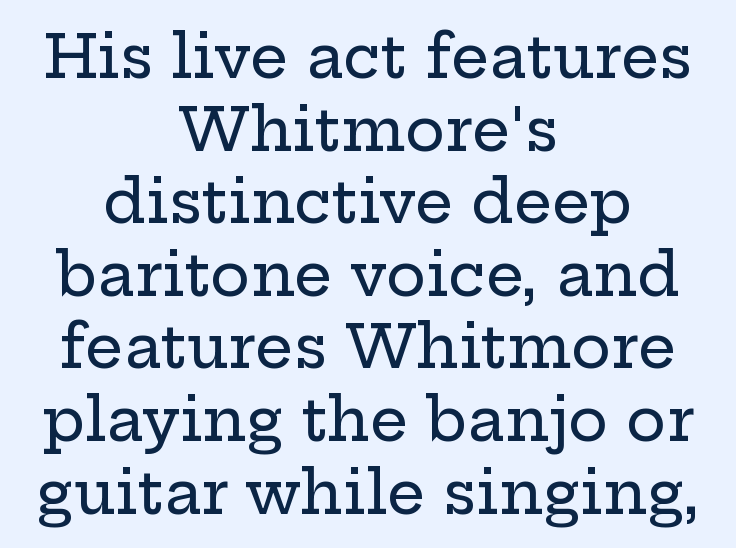
{"serif": "yes", "italic": "no", "width": "wide", "stroke_contrast": "low", "x_height": "medium", "monospaced": "no", "underline": "no", "align": "center", "line_spacing_ratio": 1.21, "letter_spacing": "normal", "letter_spacing_em": 0.0, "glyph_px": 60}
